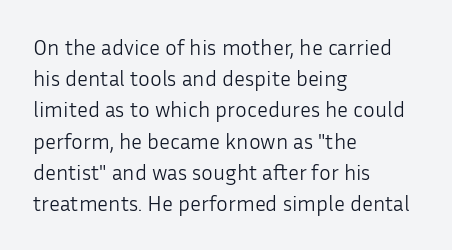
The image shows 22 px text type, upright; set left-aligned, normal line spacing (1.42x), normal letter spacing, not underlined.
